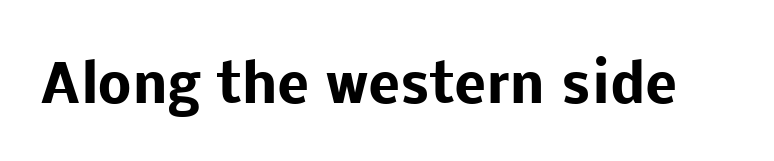
Q: Is the text bold? A: Yes.
Q: Is the text italic (slanted)? A: No, it is upright.
Q: Is the typeface a serif or a sans-serif typeface? A: Sans-serif.
Q: Is the text underlined? A: No.
Q: Is the spacing between letters normal or unusually wide? A: Normal.
Q: Width (condensed, normal, or wide)? A: Normal.
Q: Stroke contrast? A: Low.
Q: x-height? A: Medium.
Q: Monospaced? A: No.
